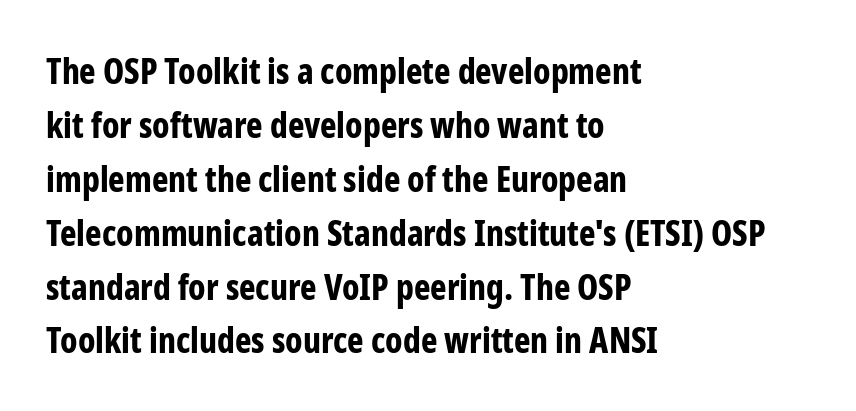
Q: Is the text bold? A: Yes.
Q: Is the text italic (slanted)? A: No, it is upright.
Q: Is the typeface a serif or a sans-serif typeface? A: Sans-serif.
Q: Is the text underlined? A: No.
Q: How is the paragraph aligned? A: Left-aligned.
Q: Is the spacing between letters normal or unusually wide? A: Normal.
Q: Is the spacing between lines tight, normal or loose? A: Normal.
Q: Width (condensed, normal, or wide)? A: Condensed.
Q: Stroke contrast? A: Low.
Q: x-height? A: Medium.
Q: Monospaced? A: No.
